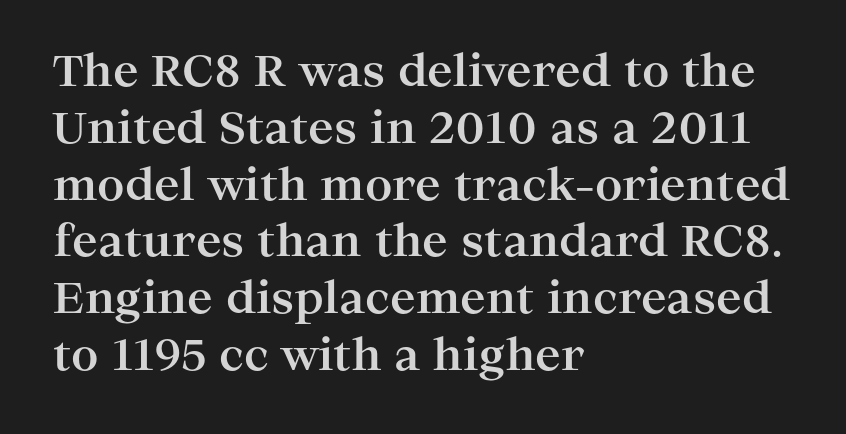
{"serif": "yes", "italic": "no", "bold": "yes", "weight": "bold", "width": "wide", "stroke_contrast": "high", "x_height": "medium", "monospaced": "no", "underline": "no", "align": "left", "line_spacing": "normal", "line_spacing_ratio": 1.32, "letter_spacing": "normal", "letter_spacing_em": 0.0, "glyph_px": 43}
